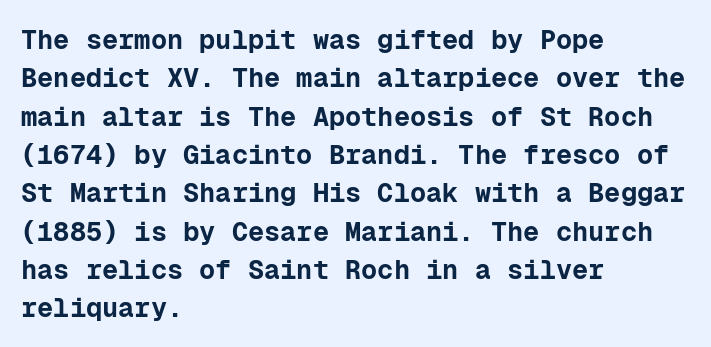
The image shows 27 px bold type, upright; set left-aligned, normal line spacing (1.42x), normal letter spacing, not underlined.
